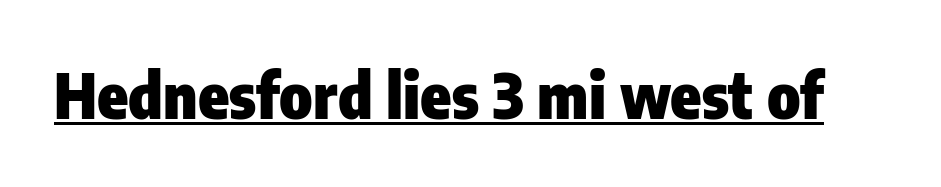
The image shows 63 px heavy, condensed sans-serif type, upright; set normal letter spacing, underlined; low stroke contrast and a medium x-height.
